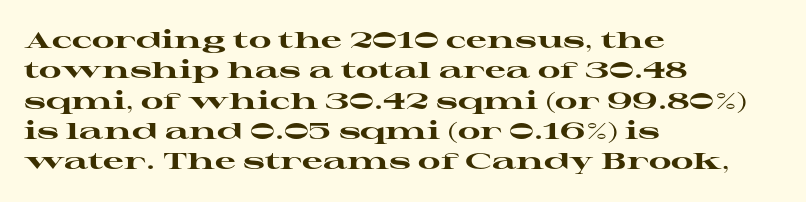
Q: Is the text bold? A: Yes.
Q: Is the text italic (slanted)? A: No, it is upright.
Q: Is the text underlined? A: No.
Q: How is the paragraph aligned? A: Left-aligned.
Q: Is the spacing between letters normal or unusually wide? A: Normal.
Q: Is the spacing between lines tight, normal or loose? A: Normal.
